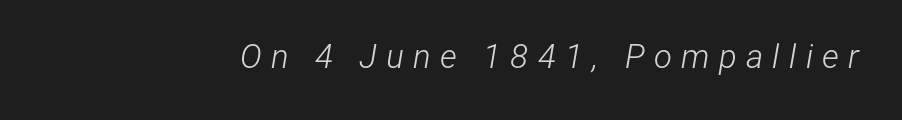
The image shows 33 px light, condensed type, italic (leaning right); set unusually wide letter spacing (+0.28 em), not underlined; low stroke contrast and a medium x-height.
